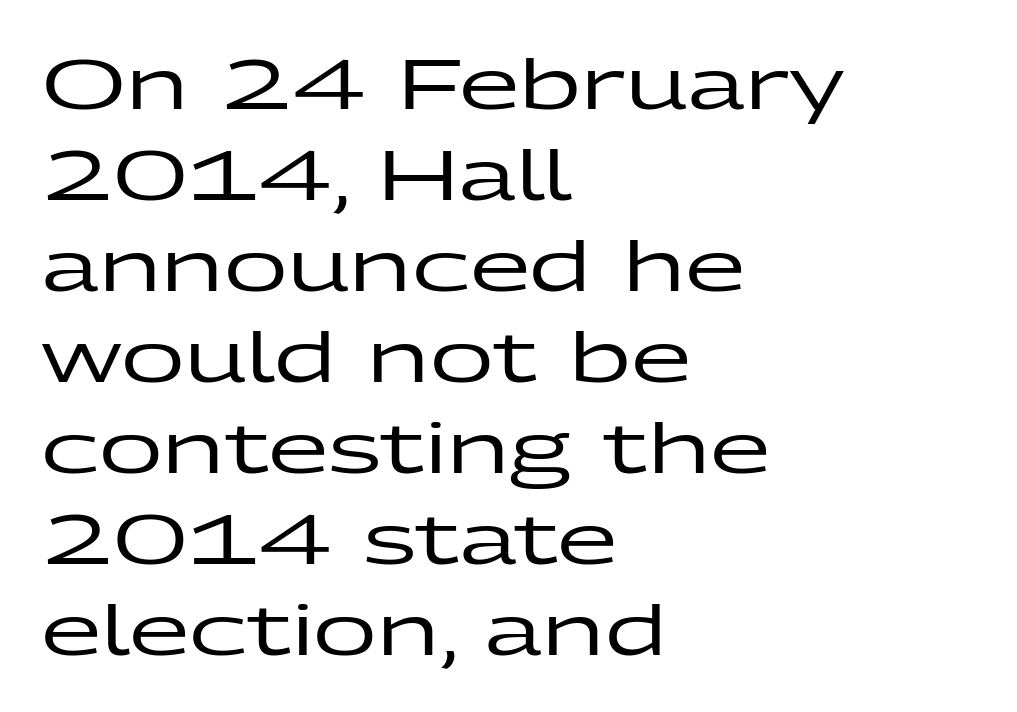
{"serif": "no", "italic": "no", "width": "wide", "stroke_contrast": "low", "x_height": "medium", "monospaced": "no", "underline": "no", "align": "left", "line_spacing": "normal", "line_spacing_ratio": 1.3, "letter_spacing": "normal", "letter_spacing_em": 0.0, "glyph_px": 70}
